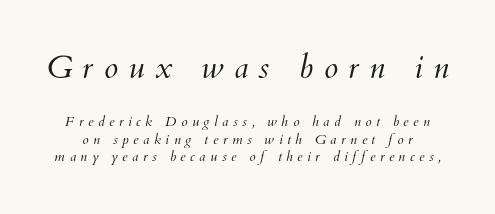
{"italic": "yes", "lean": "right", "slant_degrees": 12, "bold": "no", "weight": "light", "width": "normal", "stroke_contrast": "medium", "x_height": "small", "monospaced": "no", "underline": "no", "line_spacing": "normal", "line_spacing_ratio": 1.26, "letter_spacing": "wide", "letter_spacing_em": 0.32, "larger_block": "first", "size_ratio": 2.29, "glyph_px": 32}
